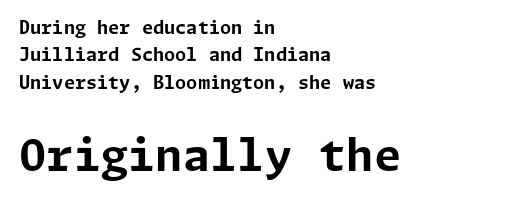
The image shows 44 px bold sans-serif type, upright; set left-aligned, normal line spacing (1.52x), normal letter spacing, not underlined; the second (bottom) block is 2.44x larger; low stroke contrast and a medium x-height.
